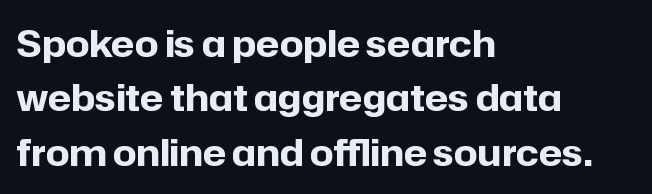
Spacing verdict: proportional, widths tailored to each character. A typesetter would call this zero additional tracking. How heavy is the stroke? Heavy — this is a bold. Compared with a centered layout, this one pins lines to the left instead.
